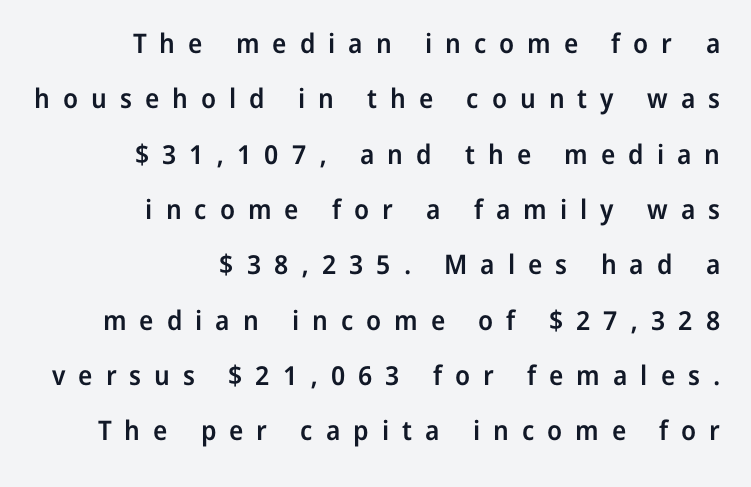
Q: Is the text bold? A: Semi-bold.
Q: Is the text italic (slanted)? A: No, it is upright.
Q: Is the text underlined? A: No.
Q: How is the paragraph aligned? A: Right-aligned.
Q: Is the spacing between letters normal or unusually wide? A: Unusually wide.
Q: Is the spacing between lines tight, normal or loose? A: Loose.
